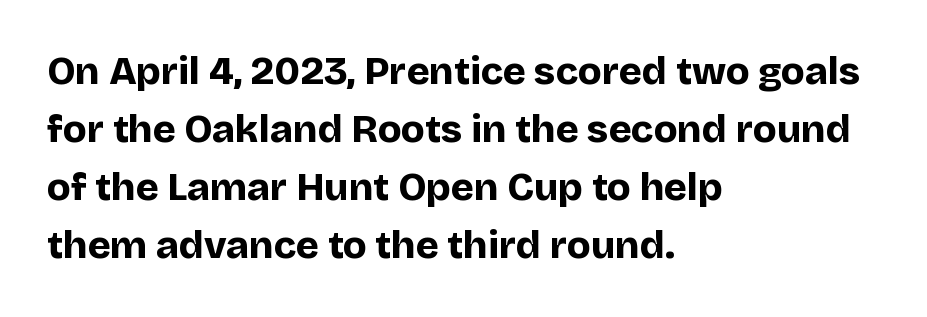
Q: Is the text bold? A: Yes.
Q: Is the text italic (slanted)? A: No, it is upright.
Q: Is the typeface a serif or a sans-serif typeface? A: Sans-serif.
Q: Is the text underlined? A: No.
Q: How is the paragraph aligned? A: Left-aligned.
Q: Is the spacing between letters normal or unusually wide? A: Normal.
Q: Is the spacing between lines tight, normal or loose? A: Normal.
Q: Width (condensed, normal, or wide)? A: Normal.
Q: Stroke contrast? A: Low.
Q: x-height? A: Large.
Q: Monospaced? A: No.
